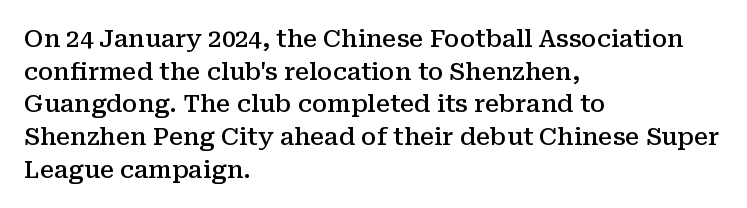
The image shows 24 px text type, upright; set left-aligned, normal line spacing (1.36x), normal letter spacing, not underlined.
